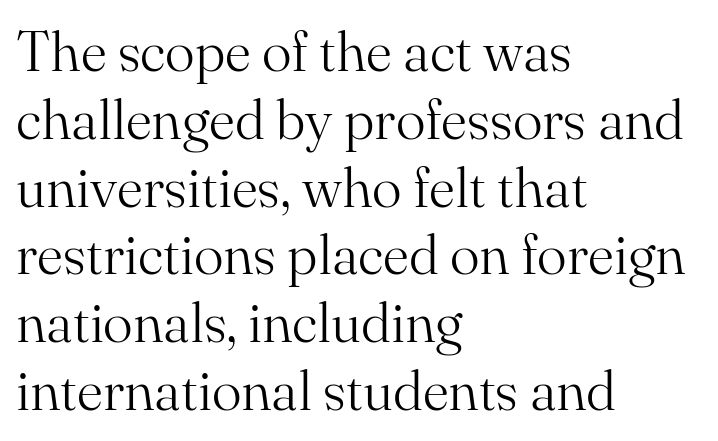
{"serif": "yes", "italic": "no", "bold": "no", "weight": "light", "width": "normal", "stroke_contrast": "medium", "x_height": "small", "monospaced": "no", "underline": "no", "align": "left", "line_spacing_ratio": 1.21, "letter_spacing": "normal", "letter_spacing_em": 0.0, "glyph_px": 56}
